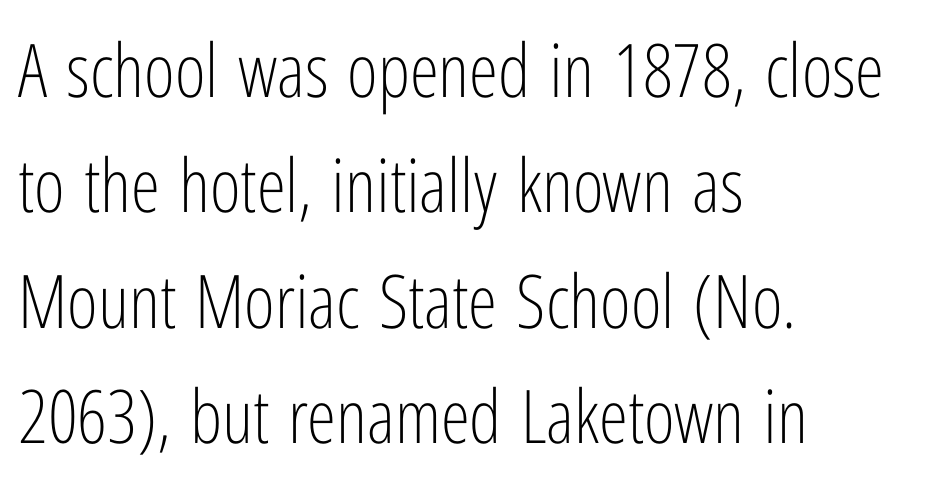
Q: Is the text bold? A: No.
Q: Is the text italic (slanted)? A: No, it is upright.
Q: Is the typeface a serif or a sans-serif typeface? A: Sans-serif.
Q: Is the text underlined? A: No.
Q: How is the paragraph aligned? A: Left-aligned.
Q: Is the spacing between letters normal or unusually wide? A: Normal.
Q: Is the spacing between lines tight, normal or loose? A: Normal.
Q: Width (condensed, normal, or wide)? A: Condensed.
Q: Stroke contrast? A: Low.
Q: x-height? A: Medium.
Q: Monospaced? A: No.
